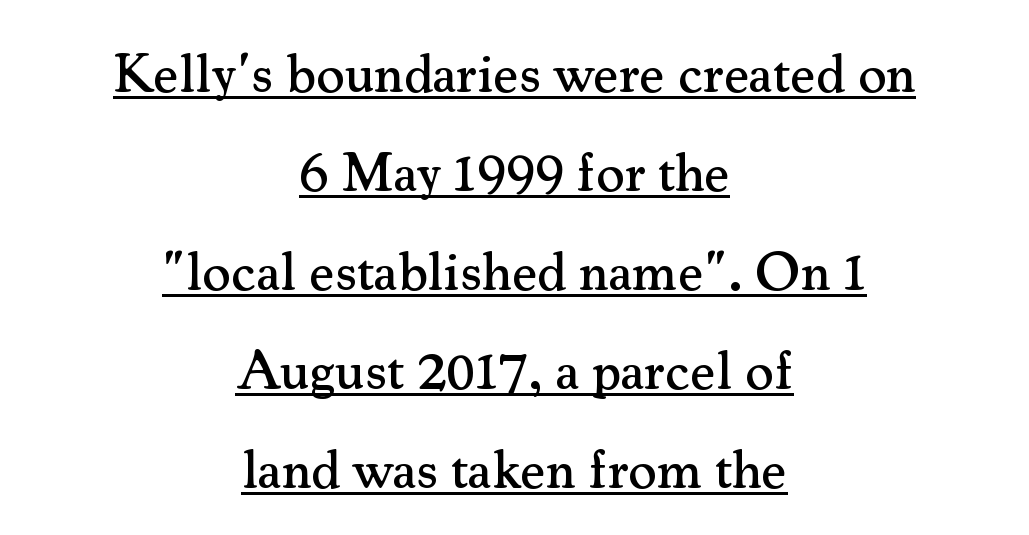
Q: Is the text italic (slanted)? A: No, it is upright.
Q: Is the typeface a serif or a sans-serif typeface? A: Serif.
Q: Is the text underlined? A: Yes.
Q: How is the paragraph aligned? A: Centered.
Q: Is the spacing between letters normal or unusually wide? A: Normal.
Q: Width (condensed, normal, or wide)? A: Normal.
Q: Stroke contrast? A: Medium.
Q: x-height? A: Small.
Q: Monospaced? A: No.
